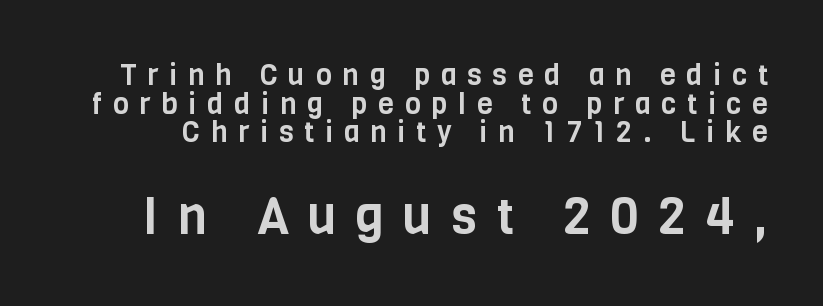
The image shows 51 px condensed sans-serif type, upright; set tight line spacing (0.99x), unusually wide letter spacing (+0.37 em), not underlined; the second (bottom) block is 1.76x larger; low stroke contrast and a large x-height.
